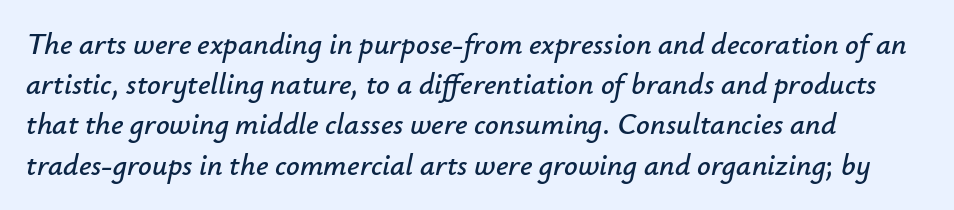
The image shows 30 px text type, italic (leaning right); set left-aligned, normal line spacing (1.34x), normal letter spacing, not underlined; low stroke contrast and a small x-height.
